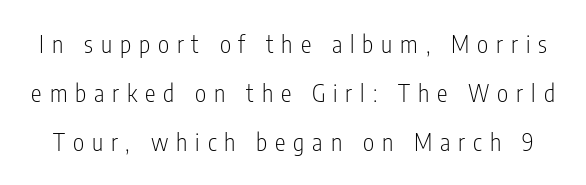
The image shows 24 px text type, upright; set loose line spacing (2.04x), unusually wide letter spacing (+0.33 em), not underlined.
